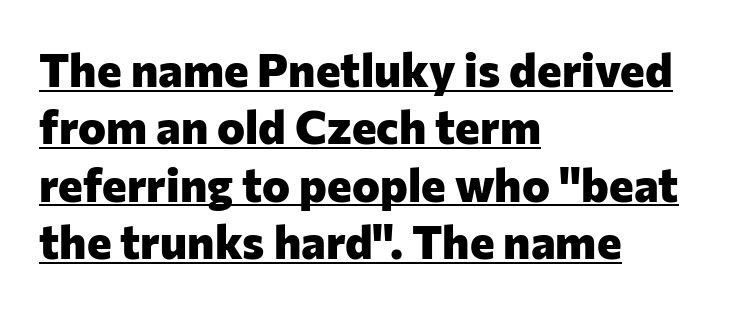
{"serif": "no", "italic": "no", "bold": "yes", "weight": "heavy", "width": "normal", "stroke_contrast": "low", "x_height": "medium", "monospaced": "no", "underline": "yes", "align": "left", "line_spacing_ratio": 1.22, "letter_spacing": "normal", "letter_spacing_em": 0.0, "glyph_px": 47}
